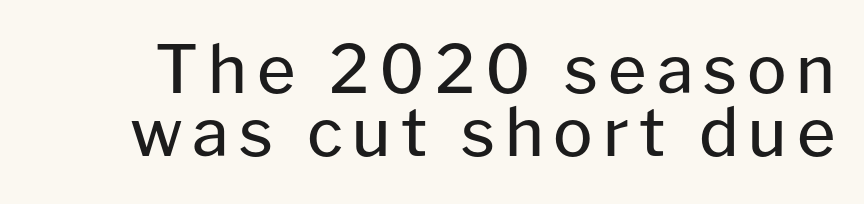
{"serif": "no", "italic": "no", "bold": "no", "weight": "regular", "width": "normal", "stroke_contrast": "low", "x_height": "medium", "monospaced": "no", "underline": "no", "line_spacing": "tight", "line_spacing_ratio": 0.95, "glyph_px": 66}
